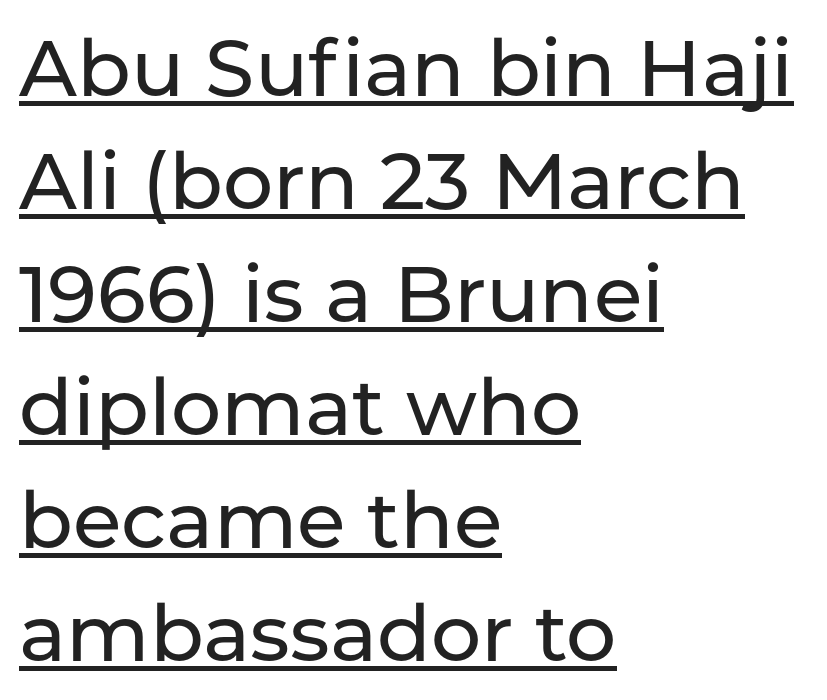
This sample has the flowing, uneven cadence of proportional lettering. The block of text has a typical density, with ordinary space between rows. The sample's only ornament is a line tracing under the words. This is sans-serif lettering, the kind often seen on screens and signage. Teacher's note: observe the even left margin — that is flush-left alignment. Each word holds together tightly as a unit, with standard inter-letter gaps.
